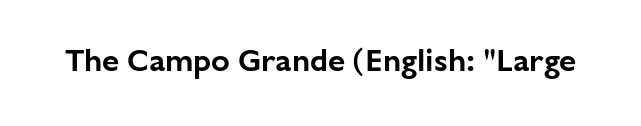
Italic? Not at all — the glyphs are vertical. Descender tails drop into unmarked territory. The glyphs in this specimen are sans serif. Spacing between characters is what you'd get straight out of the box.
